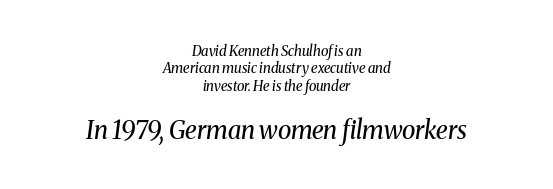
The whole block is typeset with a tilt. How are the letters spaced? Ordinarily, with no added tracking. Check under the words: just untouched page. Stem width sits at or under what a default text font uses. The rendering enlarges the type as you move from the upper chunk to the lower. The rendering positions every line midway between the sides.
